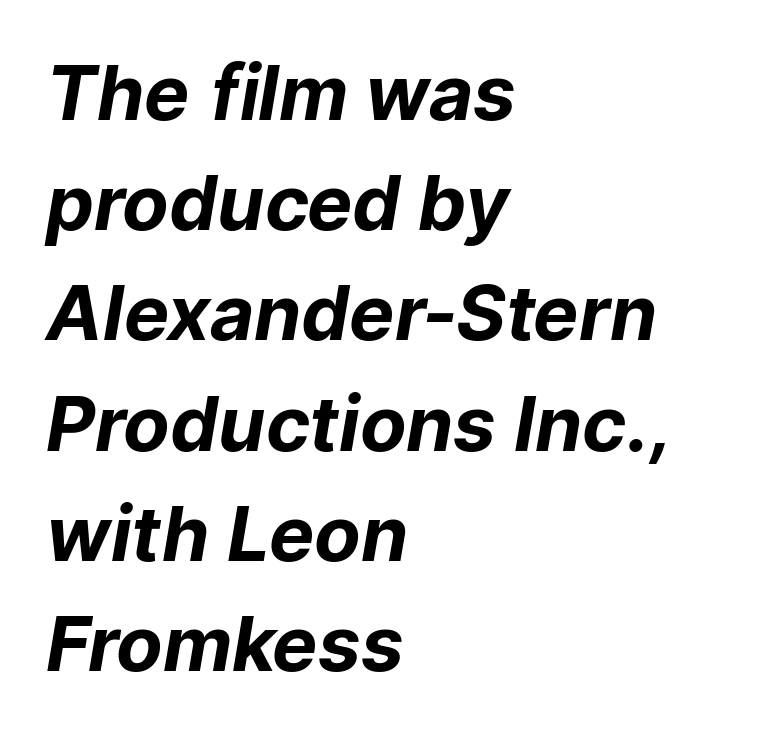
The image shows 76 px bold sans-serif type; set left-aligned, normal line spacing (1.45x), normal letter spacing, not underlined; low stroke contrast and a medium x-height.
